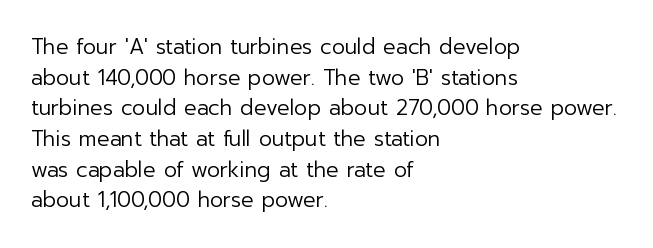
The strip under each line holds only bare page. The lines in this sample share a left origin and differ only in where they stop. The block of text has a typical density, with ordinary space between rows. A typesetter would call this zero additional tracking. Each stroke keeps to a modest, everyday thickness or less. Style check: upright.
